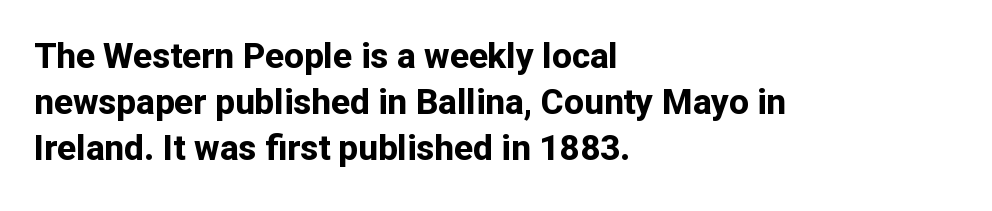
The letters advance in unequal steps, a hallmark of proportional type. Weight: bold. The area under the type is left untouched. Every stem runs plumb, perpendicular to the baseline. A typesetter would call this zero additional tracking.
